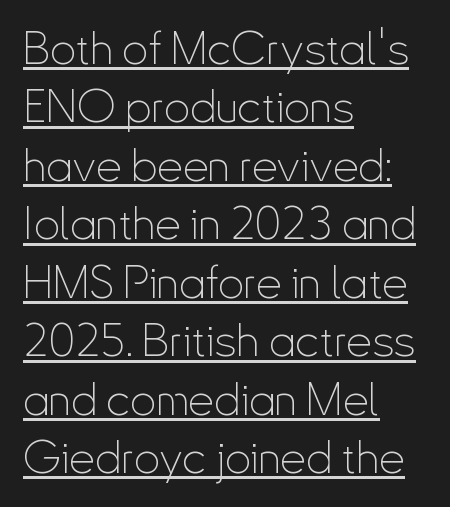
If you measured baseline to baseline, you'd find a middling distance. Underline: present. Caption: multi-line text, flush left, ragged right. Spacing verdict: proportional, widths tailored to each character. What stands out about the letter spacing? Nothing — it is the standard amount.
